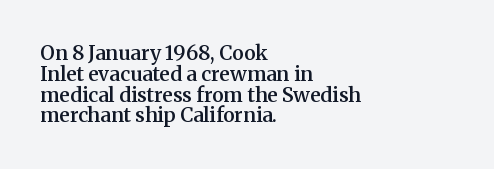
The image shows 20 px text type, upright; set left-aligned, tight line spacing (1.04x), normal letter spacing, not underlined.
